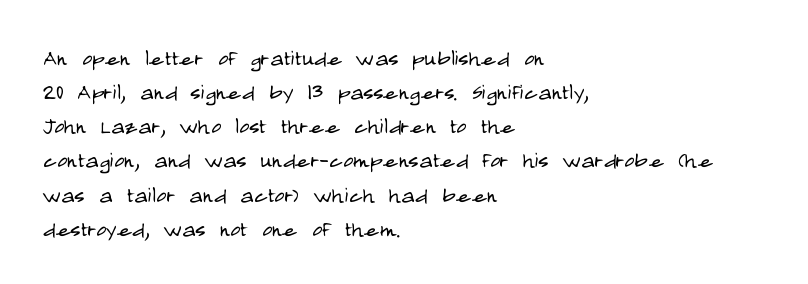
The image shows 28 px light, condensed sans-serif type, upright; set left-aligned, line spacing 1.22x, normal letter spacing, not underlined; low stroke contrast and a large x-height.
